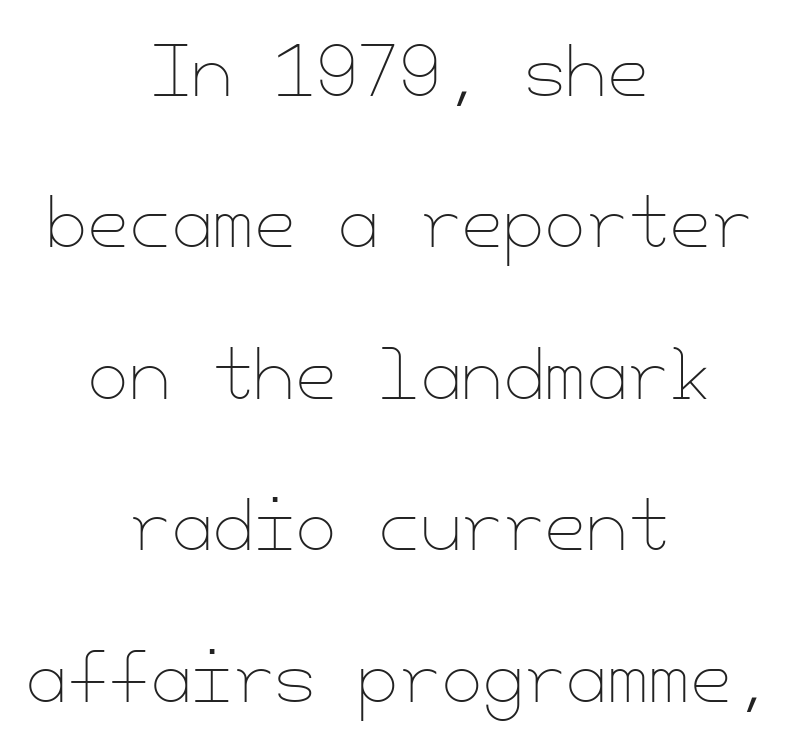
The image shows 67 px thin type, upright; set centered, loose line spacing (2.26x), normal letter spacing, not underlined; low stroke contrast and a small x-height.
